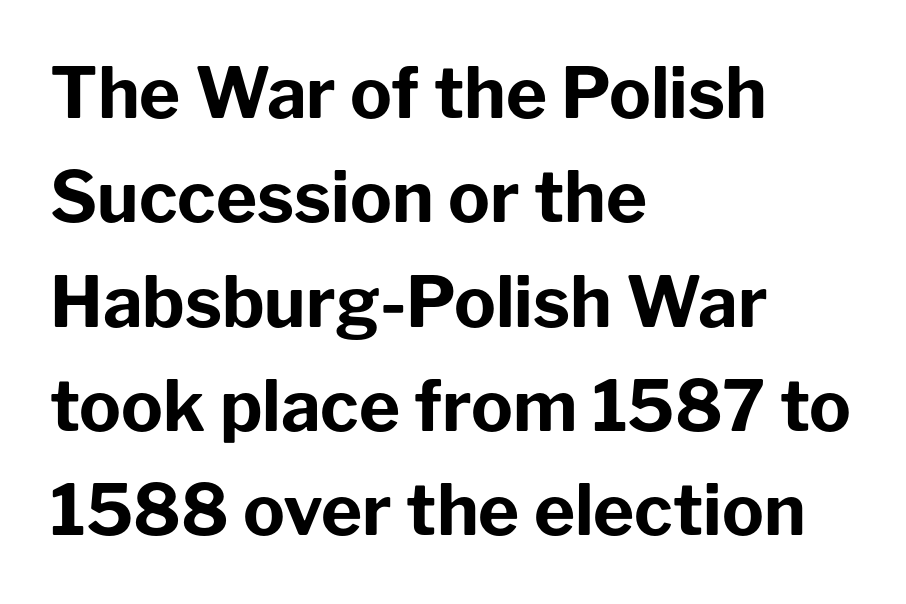
{"serif": "no", "italic": "no", "bold": "yes", "weight": "bold", "width": "normal", "stroke_contrast": "low", "x_height": "medium", "monospaced": "no", "underline": "no", "align": "left", "line_spacing": "normal", "line_spacing_ratio": 1.49, "letter_spacing": "normal", "letter_spacing_em": 0.0, "glyph_px": 70}
